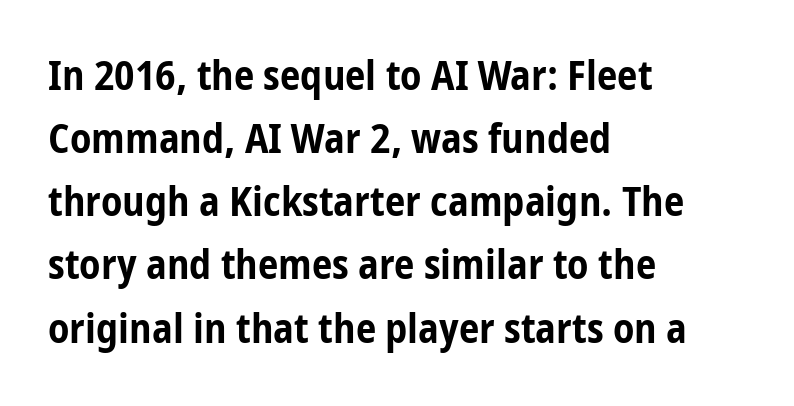
The image shows 41 px bold, condensed sans-serif type, upright; set left-aligned, normal line spacing (1.54x), normal letter spacing, not underlined; low stroke contrast and a medium x-height.
